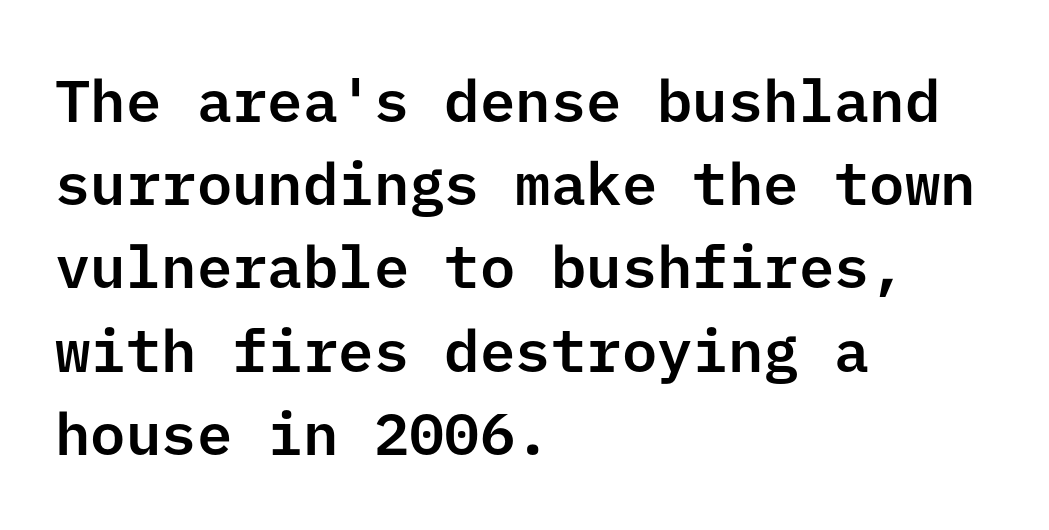
The image shows 59 px sans-serif type, upright; set left-aligned, normal line spacing (1.41x), normal letter spacing, not underlined; low stroke contrast and a medium x-height.
